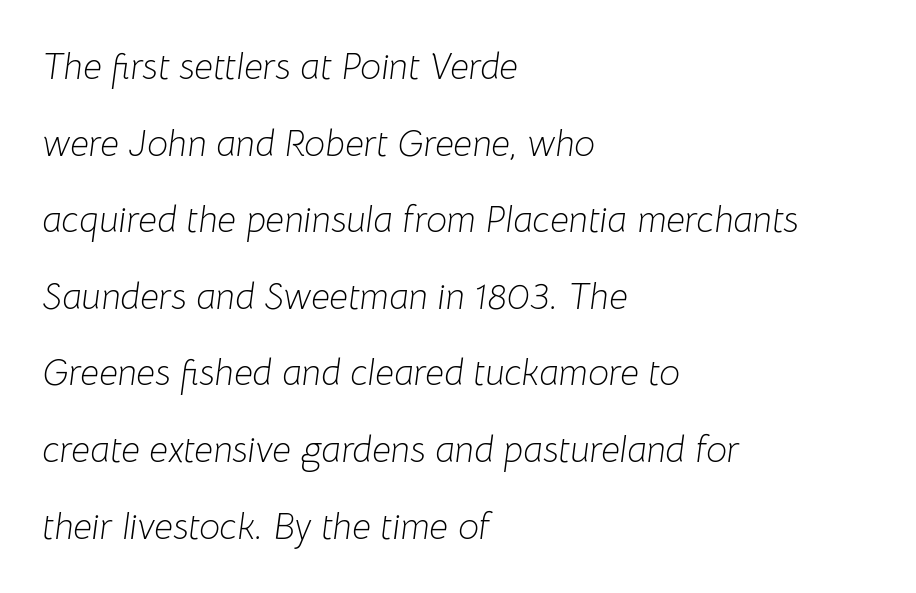
{"italic": "yes", "lean": "right", "slant_degrees": 8, "bold": "no", "weight": "light", "width": "normal", "stroke_contrast": "low", "x_height": "medium", "monospaced": "no", "underline": "no", "align": "left", "line_spacing": "loose", "line_spacing_ratio": 2.07, "letter_spacing": "normal", "letter_spacing_em": 0.0, "glyph_px": 37}
